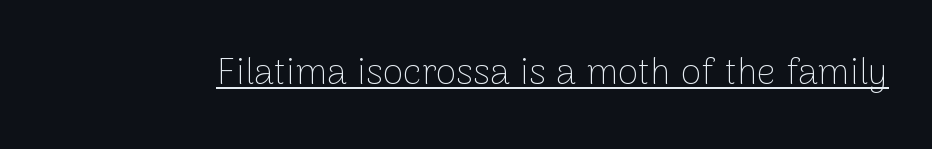
Q: Is the text bold? A: No.
Q: Is the text italic (slanted)? A: No, it is upright.
Q: Is the typeface a serif or a sans-serif typeface? A: Sans-serif.
Q: Is the text underlined? A: Yes.
Q: Is the spacing between letters normal or unusually wide? A: Normal.
Q: Width (condensed, normal, or wide)? A: Normal.
Q: Stroke contrast? A: Low.
Q: x-height? A: Medium.
Q: Monospaced? A: No.
